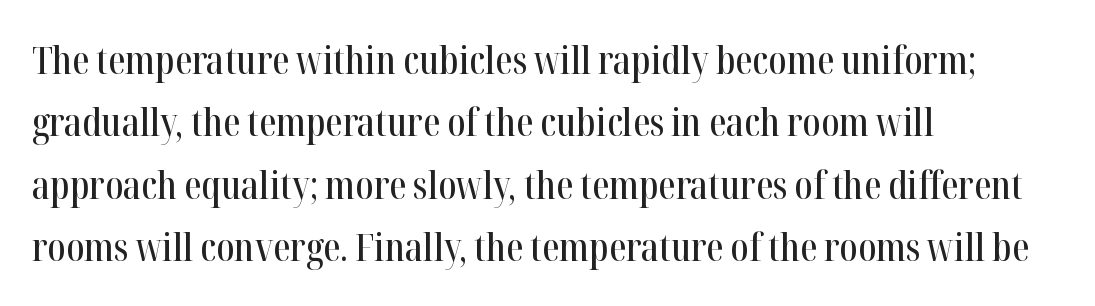
{"serif": "yes", "italic": "no", "width": "condensed", "stroke_contrast": "high", "x_height": "medium", "monospaced": "no", "underline": "no", "align": "left", "line_spacing": "normal", "line_spacing_ratio": 1.6, "letter_spacing": "normal", "letter_spacing_em": 0.0, "glyph_px": 39}
